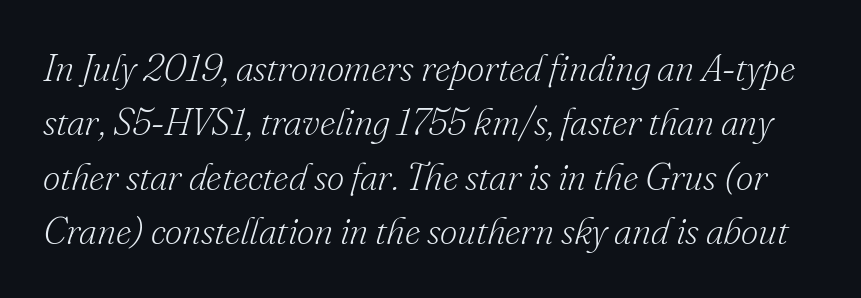
Q: Is the text bold? A: No.
Q: Is the text italic (slanted)? A: Yes, it leans right by about 16 degrees.
Q: Is the typeface a serif or a sans-serif typeface? A: Serif.
Q: Is the text underlined? A: No.
Q: Is the spacing between letters normal or unusually wide? A: Normal.
Q: Is the spacing between lines tight, normal or loose? A: Normal.
Q: Width (condensed, normal, or wide)? A: Normal.
Q: Stroke contrast? A: Low.
Q: x-height? A: Small.
Q: Monospaced? A: No.
